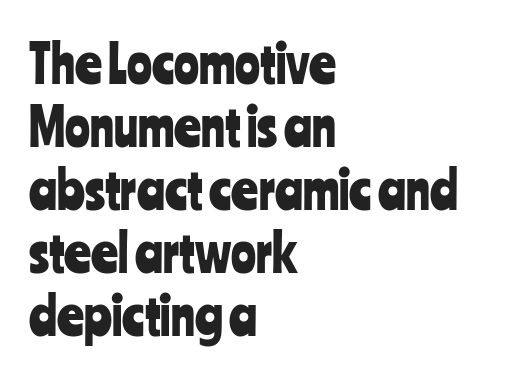
Q: Is the text italic (slanted)? A: No, it is upright.
Q: Is the typeface a serif or a sans-serif typeface? A: Sans-serif.
Q: Is the text underlined? A: No.
Q: How is the paragraph aligned? A: Left-aligned.
Q: Is the spacing between letters normal or unusually wide? A: Normal.
Q: Width (condensed, normal, or wide)? A: Condensed.
Q: Stroke contrast? A: Low.
Q: x-height? A: Medium.
Q: Monospaced? A: No.
